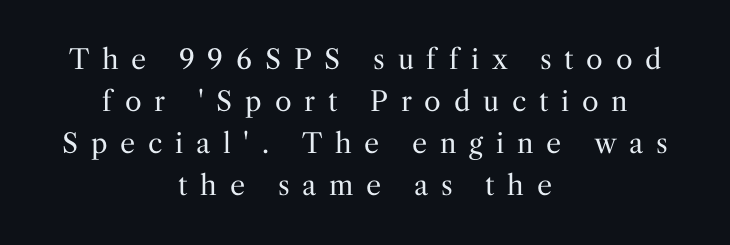
When letters stand straight like this, we call the style roman or upright. Visually the block forms a symmetrical silhouette, jagged on both flanks. Does the leading feel generous? No, just average. You could only call the tracking loose — the letters float apart. These glyphs show unthickened strokes, regular width or finer. Letters rest on an invisible, unmarked baseline.
